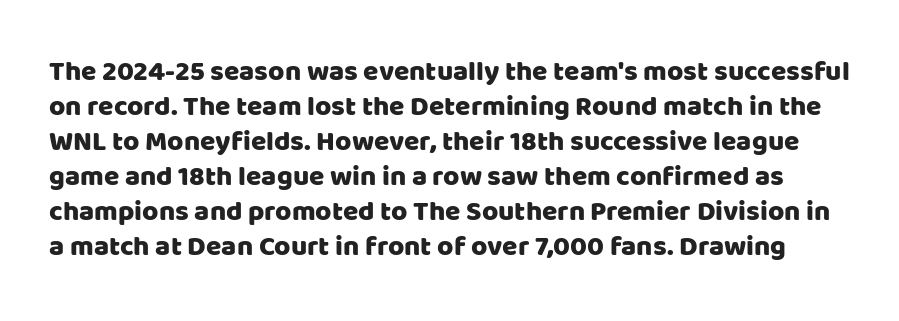
The image shows 28 px sans-serif type, upright; set normal line spacing (1.25x), normal letter spacing, not underlined; low stroke contrast and a large x-height.
